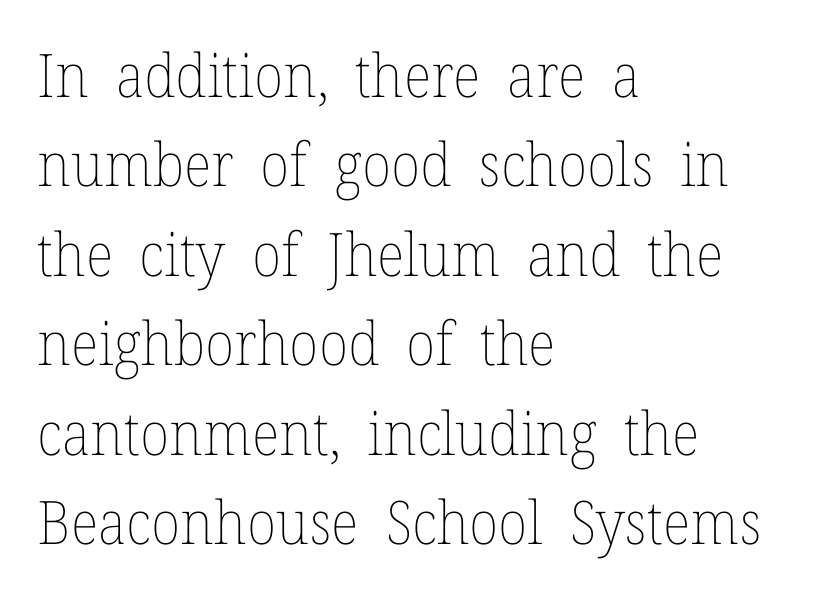
The image shows 60 px thin type, upright; set left-aligned, normal line spacing (1.49x), normal letter spacing, not underlined; low stroke contrast and a medium x-height.
